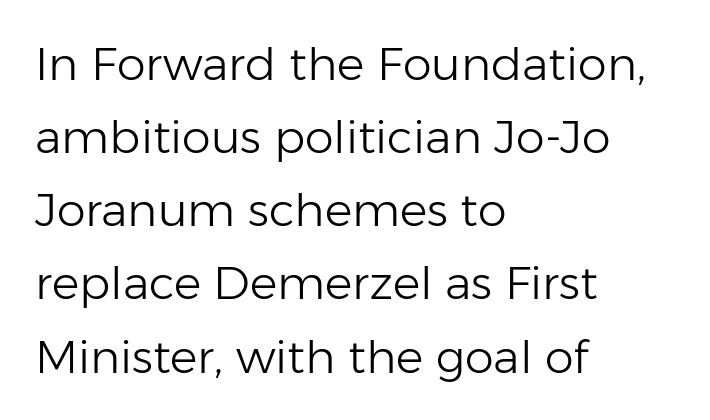
Q: Is the text bold? A: No.
Q: Is the text italic (slanted)? A: No, it is upright.
Q: Is the typeface a serif or a sans-serif typeface? A: Sans-serif.
Q: Is the text underlined? A: No.
Q: How is the paragraph aligned? A: Left-aligned.
Q: Is the spacing between letters normal or unusually wide? A: Normal.
Q: Is the spacing between lines tight, normal or loose? A: Normal.
Q: Width (condensed, normal, or wide)? A: Normal.
Q: Stroke contrast? A: Low.
Q: x-height? A: Medium.
Q: Monospaced? A: No.
